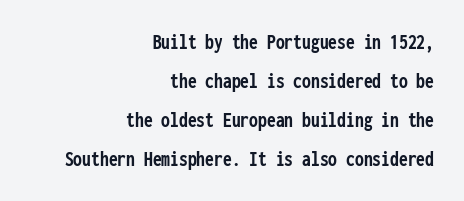
If you drew a ruler down the right edge, every line would touch it. Nothing unusual about the tracking: characters are spaced as the font intends. The glyphs have the mass of a bold cut. Nobody drew a line under any word here.
